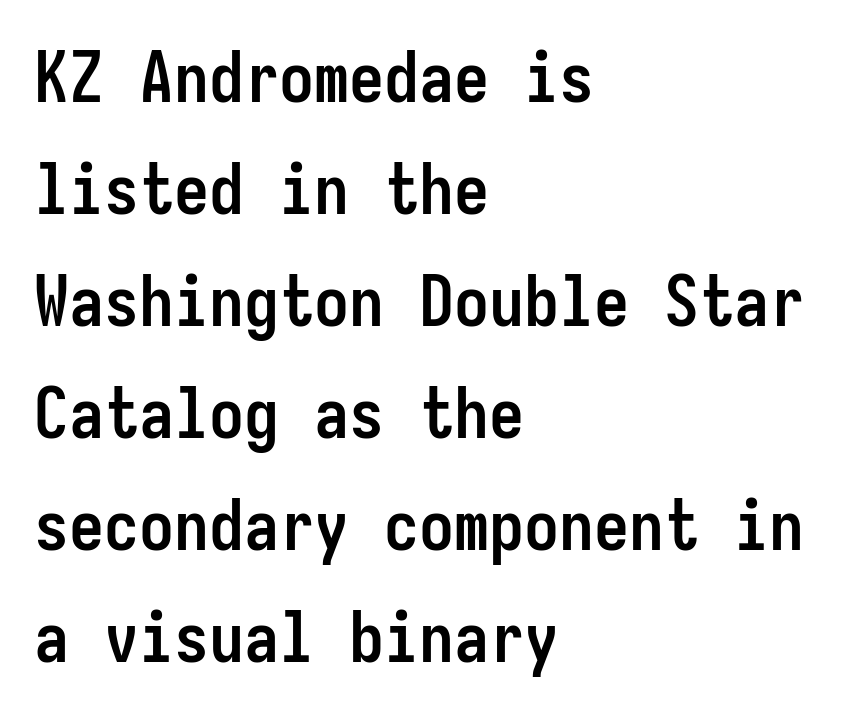
The image shows 70 px semibold, condensed sans-serif type, upright, monospaced; set left-aligned, normal line spacing (1.6x), normal letter spacing, not underlined; low stroke contrast and a medium x-height.
